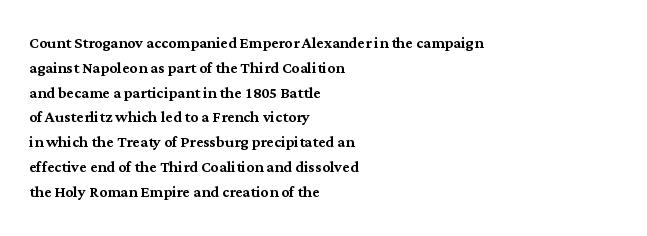
The image shows 20 px text type, upright; set left-aligned, line spacing 1.24x, normal letter spacing, not underlined.
